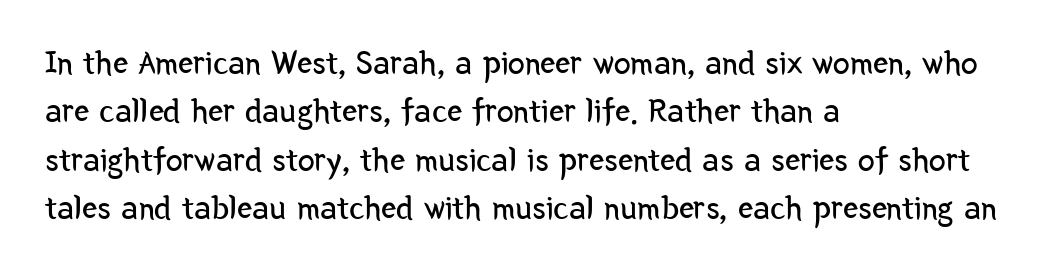
Q: Is the text bold? A: No.
Q: Is the text italic (slanted)? A: No, it is upright.
Q: Is the typeface a serif or a sans-serif typeface? A: Sans-serif.
Q: Is the text underlined? A: No.
Q: How is the paragraph aligned? A: Left-aligned.
Q: Is the spacing between letters normal or unusually wide? A: Normal.
Q: Is the spacing between lines tight, normal or loose? A: Normal.
Q: Width (condensed, normal, or wide)? A: Condensed.
Q: Stroke contrast? A: Low.
Q: x-height? A: Medium.
Q: Monospaced? A: No.
